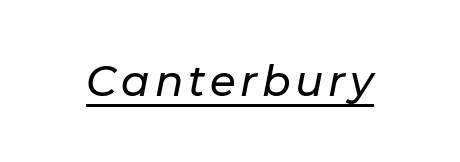
The image shows 42 px text type, italic (leaning right); set underlined; low stroke contrast and a medium x-height.
